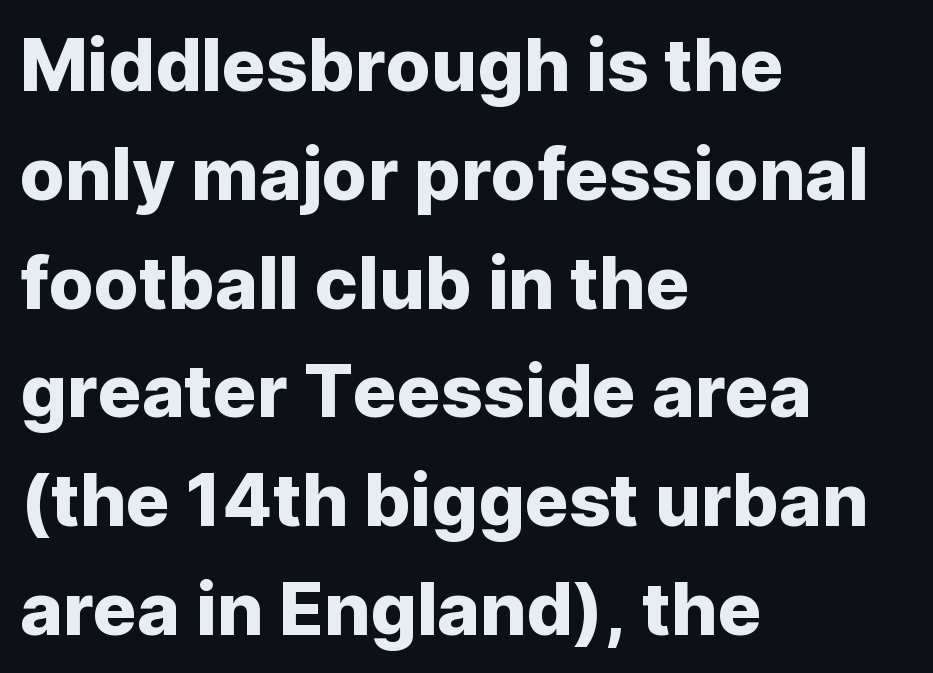
{"serif": "no", "italic": "no", "width": "normal", "stroke_contrast": "low", "x_height": "medium", "monospaced": "no", "underline": "no", "align": "left", "line_spacing": "normal", "line_spacing_ratio": 1.49, "letter_spacing": "normal", "letter_spacing_em": 0.0, "glyph_px": 73}
